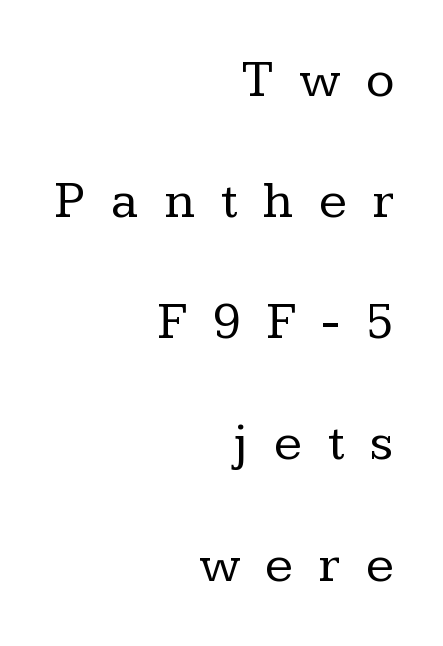
The image shows 52 px regular-weight serif type, upright; set right-aligned, loose line spacing (2.33x), unusually wide letter spacing (+0.5 em), not underlined; low stroke contrast and a medium x-height.
